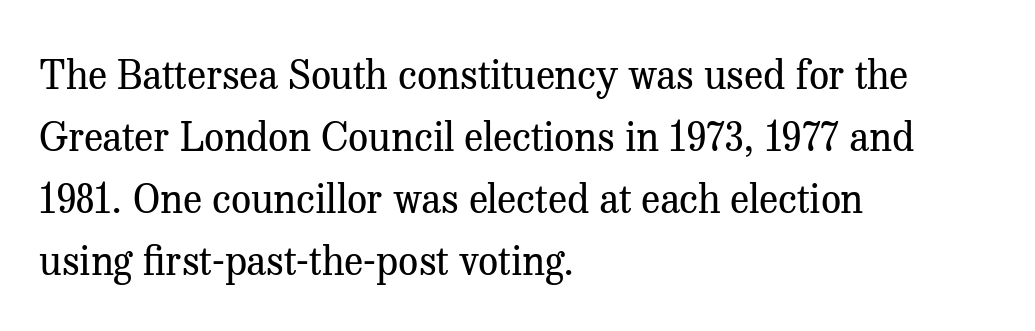
The image shows 40 px regular-weight serif type, upright; set left-aligned, normal line spacing (1.55x), normal letter spacing, not underlined; medium stroke contrast and a medium x-height.
